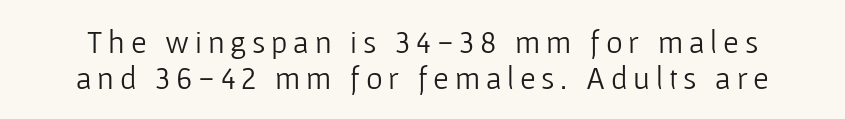
What's the leading like? Squeezed, with rows nearly overlapping. Designer's note — italics off, roman on. The face used here is a sans, in the tradition of grotesques and geometrics. Is the stroke heavy? The answer is a plain regular-or-lighter.
